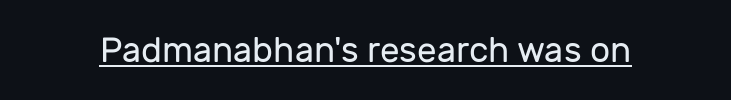
This sample uses an upright cut, with every glyph sitting square on the baseline. Do the characters align in a grid? No, the font is proportional. This is sans-serif lettering, the kind often seen on screens and signage. The type is set solid horizontally, with unmodified tracking. The cut favours lightness, reaching ordinary text weight at its darkest.
